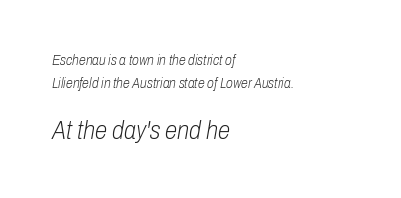
Nobody touched the tracking dial on this one. This is oblique type, the kind used for emphasis or titles. The space beneath each line is pristine and unruled. Stems and bowls with no extra thickness — not bold. In CSS terms this would be text-align: left.
